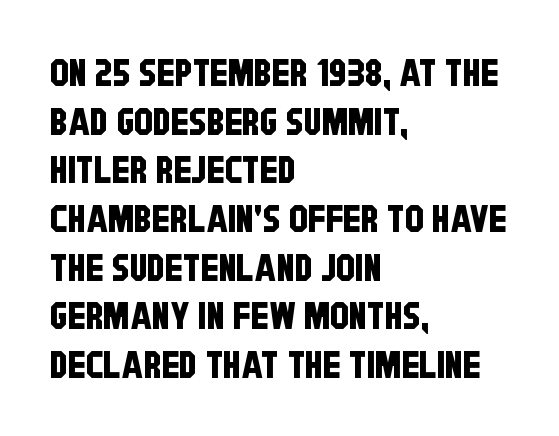
{"serif": "no", "width": "condensed", "stroke_contrast": "low", "x_height": "large", "monospaced": "no", "underline": "no", "align": "left", "line_spacing": "normal", "line_spacing_ratio": 1.28, "letter_spacing": "normal", "letter_spacing_em": 0.0, "glyph_px": 38}
